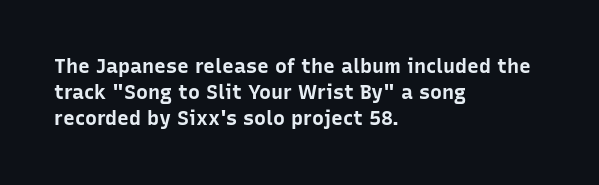
Q: Is the text bold? A: Yes.
Q: Is the text italic (slanted)? A: No, it is upright.
Q: Is the text underlined? A: No.
Q: How is the paragraph aligned? A: Left-aligned.
Q: Is the spacing between letters normal or unusually wide? A: Normal.
Q: Is the spacing between lines tight, normal or loose? A: Normal.
